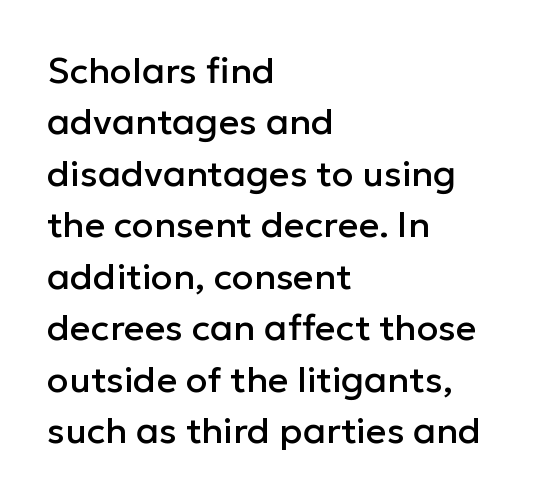
Q: Is the text italic (slanted)? A: No, it is upright.
Q: Is the typeface a serif or a sans-serif typeface? A: Sans-serif.
Q: Is the text underlined? A: No.
Q: How is the paragraph aligned? A: Left-aligned.
Q: Is the spacing between letters normal or unusually wide? A: Normal.
Q: Is the spacing between lines tight, normal or loose? A: Normal.
Q: Width (condensed, normal, or wide)? A: Normal.
Q: Stroke contrast? A: Low.
Q: x-height? A: Medium.
Q: Monospaced? A: No.
